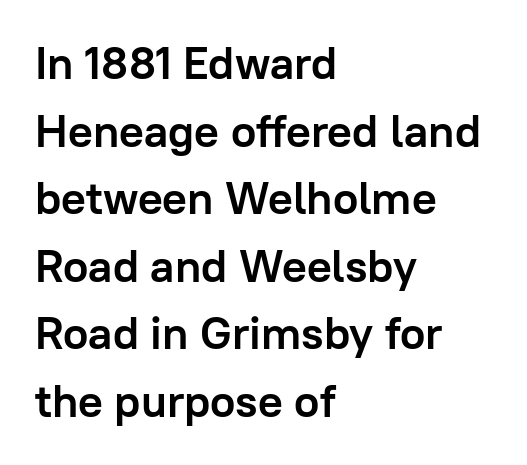
The image shows 46 px semibold sans-serif type, upright; set left-aligned, normal line spacing (1.47x), normal letter spacing, not underlined; low stroke contrast and a medium x-height.
